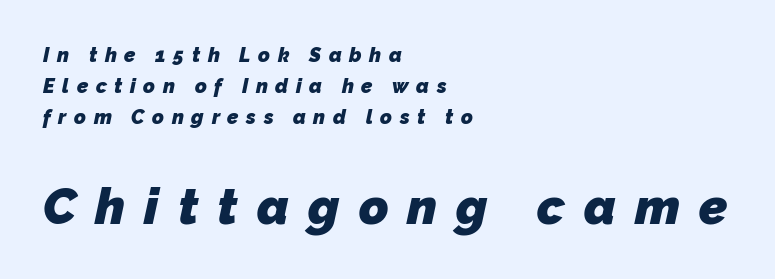
The image shows 50 px heavy sans-serif type; set left-aligned, normal line spacing (1.56x), unusually wide letter spacing (+0.38 em), not underlined; the second (bottom) block is 2.5x larger; low stroke contrast and a medium x-height.
